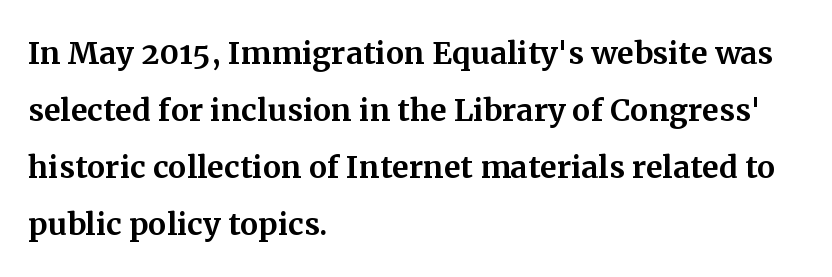
{"serif": "yes", "italic": "no", "width": "normal", "stroke_contrast": "medium", "x_height": "medium", "monospaced": "no", "underline": "no", "align": "left", "line_spacing": "normal", "line_spacing_ratio": 1.39, "letter_spacing": "normal", "letter_spacing_em": 0.0, "glyph_px": 41}
